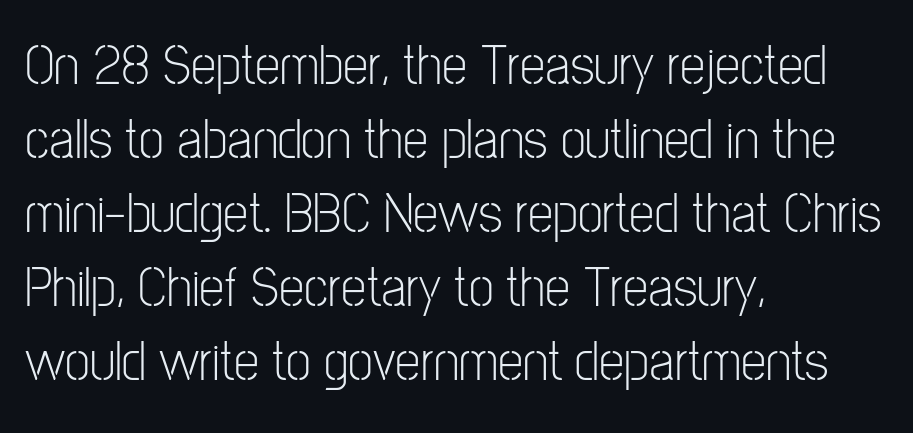
The image shows 57 px light, condensed sans-serif type, upright; set left-aligned, normal line spacing (1.3x), normal letter spacing, not underlined; low stroke contrast and a medium x-height.
